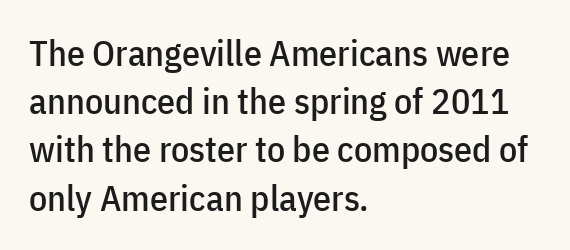
The designer went with a sans here, leaving each stem footless. The space directly below the letters is spotless. It's the straight-up-and-down kind of type. This sample has the flowing, uneven cadence of proportional lettering. Does the leading feel generous? No, just average.
